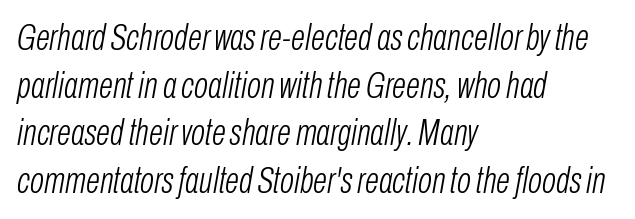
Q: Is the text bold? A: No.
Q: Is the text italic (slanted)? A: Yes, it leans right by about 10 degrees.
Q: Is the text underlined? A: No.
Q: How is the paragraph aligned? A: Left-aligned.
Q: Is the spacing between letters normal or unusually wide? A: Normal.
Q: Is the spacing between lines tight, normal or loose? A: Normal.
Q: Width (condensed, normal, or wide)? A: Condensed.
Q: Stroke contrast? A: Low.
Q: x-height? A: Medium.
Q: Monospaced? A: No.
